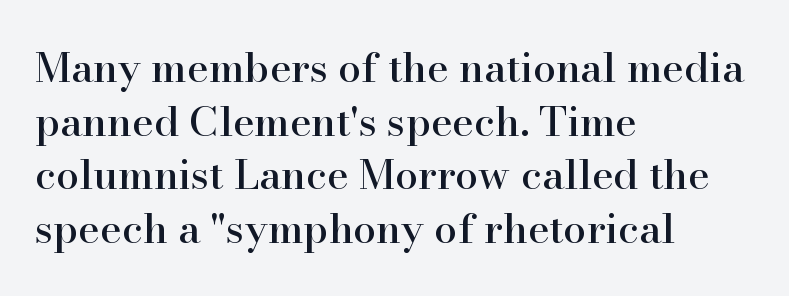
The letters advance in unequal steps, a hallmark of proportional type. Descenders are the only things crossing below the line. The text block is weighted toward the left margin, trailing off unevenly rightward. This is roman type, the default non-slanted kind. What stands out about the letter spacing? Nothing — it is the standard amount.
